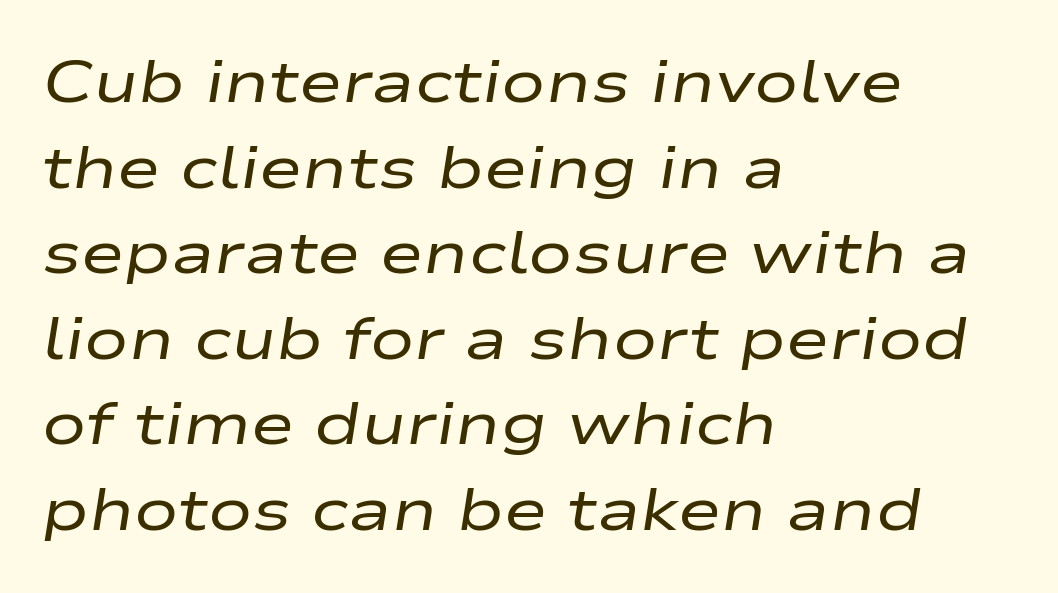
{"italic": "yes", "lean": "right", "slant_degrees": 9, "bold": "no", "weight": "regular", "width": "wide", "stroke_contrast": "low", "x_height": "medium", "monospaced": "no", "underline": "no", "align": "left", "line_spacing": "normal", "line_spacing_ratio": 1.45, "letter_spacing": "normal", "letter_spacing_em": 0.0, "glyph_px": 59}
